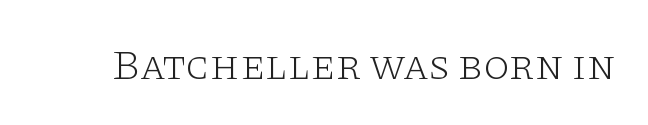
Q: Is the text bold? A: No.
Q: Is the text italic (slanted)? A: No, it is upright.
Q: Is the typeface a serif or a sans-serif typeface? A: Serif.
Q: Is the text underlined? A: No.
Q: Is the spacing between letters normal or unusually wide? A: Normal.
Q: Width (condensed, normal, or wide)? A: Wide.
Q: Stroke contrast? A: Low.
Q: x-height? A: Large.
Q: Monospaced? A: No.
